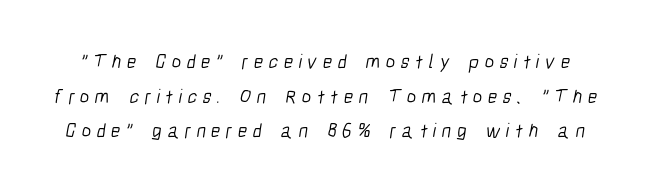
The image shows 20 px text type; set line spacing 1.73x, unusually wide letter spacing (+0.27 em), not underlined.
